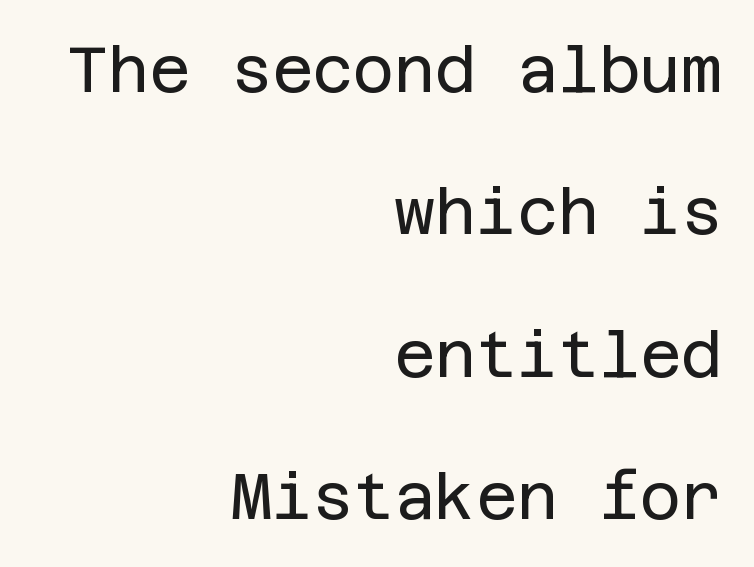
Rule under the text: the space is simply empty. It's the straight-up-and-down kind of type. If you drew a ruler down the right edge, every line would touch it. No letter is thick-stroked: the sample isn't bold. Successive baselines arrive slowly, with a big drop between each.
